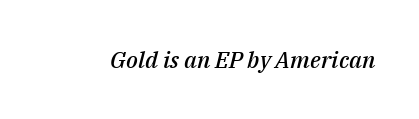
Q: Is the text bold? A: Semi-bold.
Q: Is the text italic (slanted)? A: Yes, it leans right by about 14 degrees.
Q: Is the text underlined? A: No.
Q: Is the spacing between letters normal or unusually wide? A: Normal.
